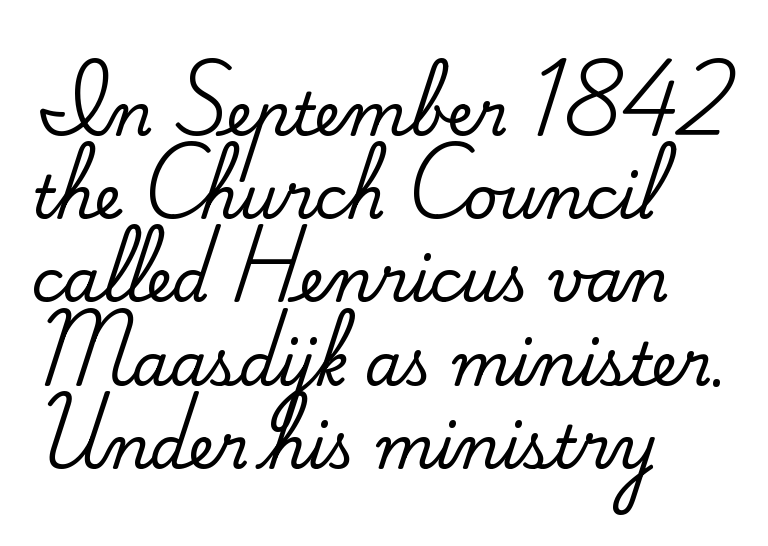
The image shows 59 px serif type; set left-aligned, normal line spacing (1.41x), normal letter spacing, not underlined; medium stroke contrast and a small x-height.
